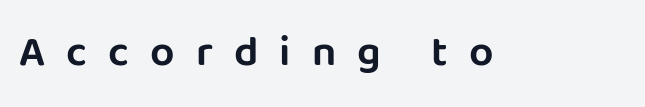
Notice how the stems are strictly vertical — no italics here. Observe the absence of serifs on each vertical stroke in this sample. The rendering inserts visible extra space after every character. Descenders hang freely into open space. The passage shown is typed in a proportional face where columns would drift.
